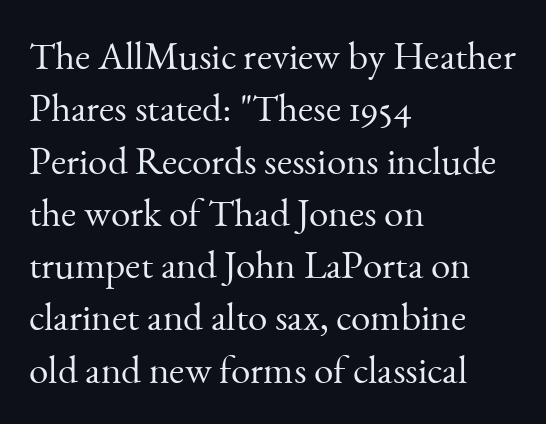
Q: Is the text bold? A: No.
Q: Is the text italic (slanted)? A: No, it is upright.
Q: Is the typeface a serif or a sans-serif typeface? A: Serif.
Q: Is the text underlined? A: No.
Q: How is the paragraph aligned? A: Left-aligned.
Q: Is the spacing between letters normal or unusually wide? A: Normal.
Q: Is the spacing between lines tight, normal or loose? A: Normal.
Q: Width (condensed, normal, or wide)? A: Normal.
Q: Stroke contrast? A: Medium.
Q: x-height? A: Small.
Q: Monospaced? A: No.
